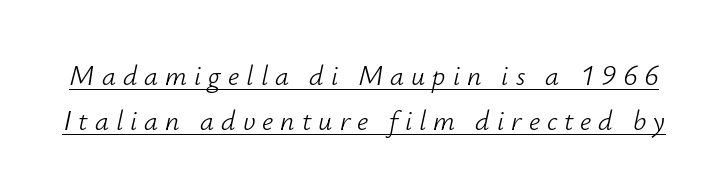
{"italic": "yes", "lean": "right", "slant_degrees": 12, "bold": "no", "weight": "light", "width": "normal", "stroke_contrast": "low", "x_height": "small", "monospaced": "no", "underline": "yes", "line_spacing": "normal", "line_spacing_ratio": 1.6, "letter_spacing": "wide", "letter_spacing_em": 0.25, "glyph_px": 28}
